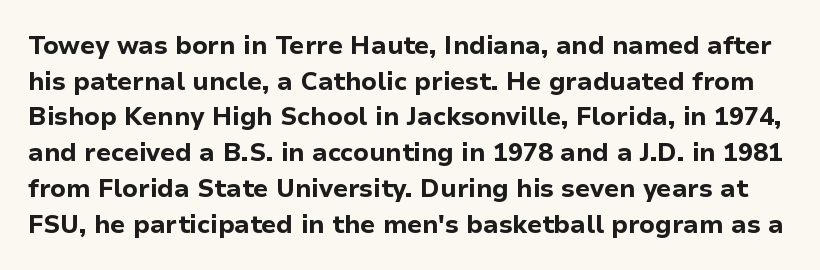
The image shows 25 px bold type, upright; set normal line spacing (1.43x), normal letter spacing, not underlined.
